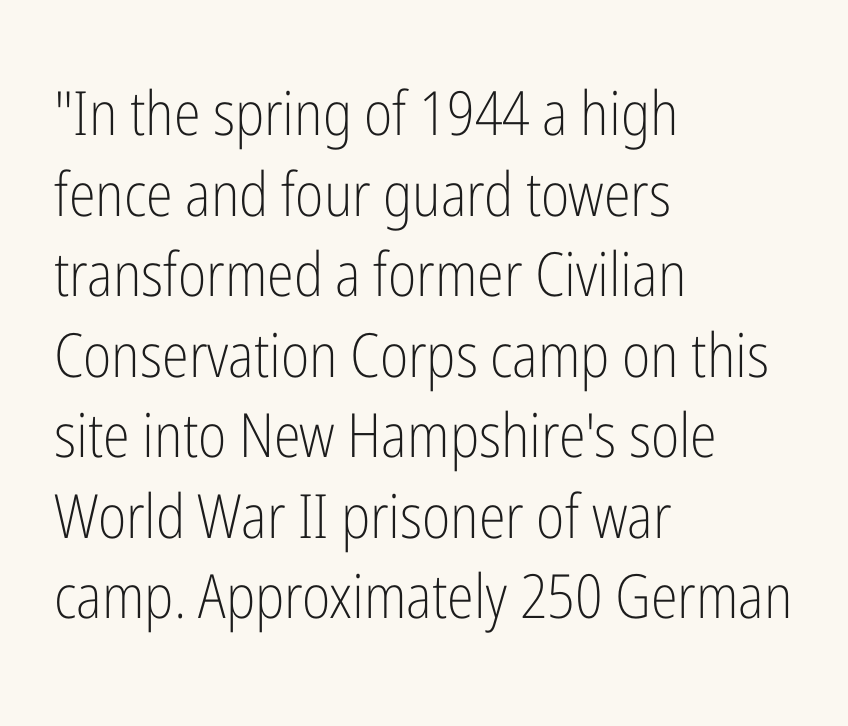
Underline: absent. This sample has the flowing, uneven cadence of proportional lettering. Summary of weight: not heavy and not bold. Quick note: not italic, upright. The line texture is even and compact thanks to regular tracking. Horizontally, the lines are justified to the leading edge only.
